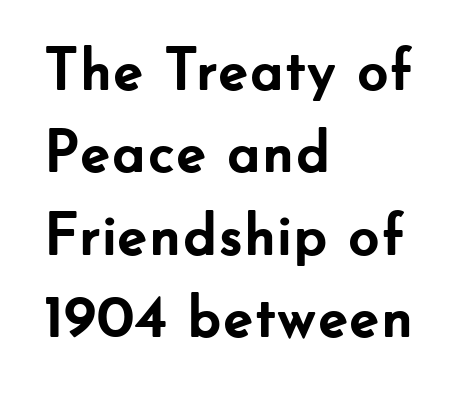
{"serif": "no", "italic": "no", "bold": "yes", "weight": "semibold", "width": "normal", "stroke_contrast": "low", "x_height": "small", "monospaced": "no", "underline": "no", "align": "left", "line_spacing": "normal", "line_spacing_ratio": 1.35, "letter_spacing": "normal", "letter_spacing_em": 0.0, "glyph_px": 61}
